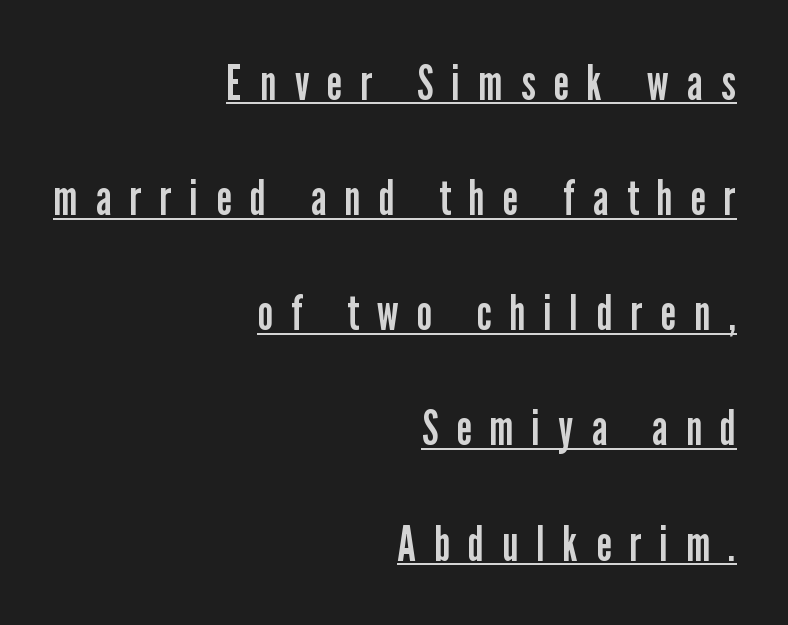
{"serif": "no", "italic": "no", "bold": "no", "weight": "regular", "width": "condensed", "stroke_contrast": "low", "x_height": "medium", "monospaced": "no", "underline": "yes", "align": "right", "line_spacing": "loose", "line_spacing_ratio": 2.35, "letter_spacing": "wide", "letter_spacing_em": 0.38, "glyph_px": 49}
